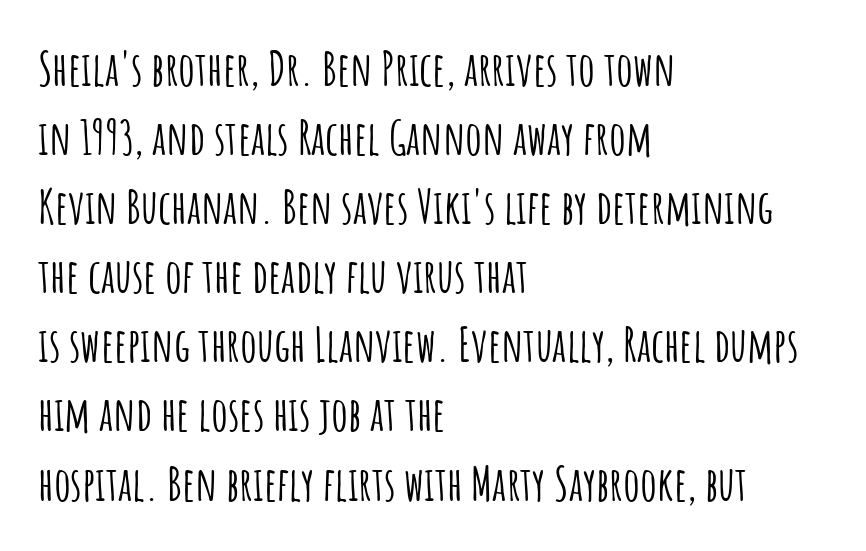
The image shows 47 px condensed sans-serif type, upright; set left-aligned, normal line spacing (1.47x), normal letter spacing, not underlined; low stroke contrast and a large x-height.
